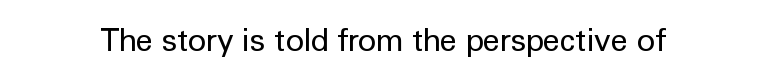
The image shows 31 px regular-weight sans-serif type, upright; set normal letter spacing, not underlined; low stroke contrast and a medium x-height.
